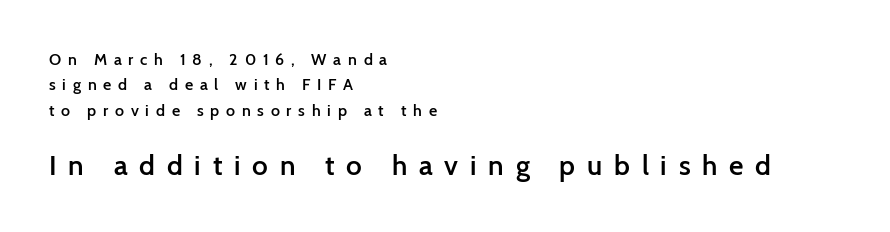
Note: smaller setting up top, larger setting below. Words appear elongated and porous because spacing is wide. Character widths vary here, with narrow letters taking less room than wide ones. The words here are not underlined. Is the block centered? No — it sits flush against the left margin.
